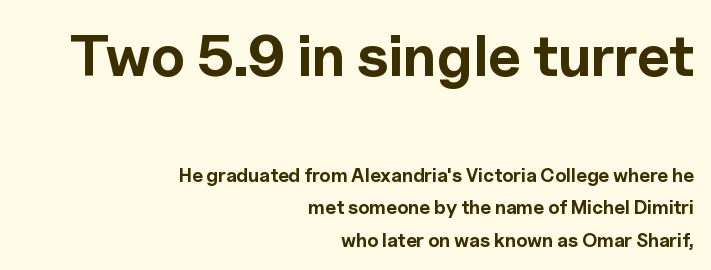
The letters stand straight up with perfectly vertical stems. Looks like regular typesetting: each glyph gets only the width it needs. Students, note that the glyphs here touch the page at normal intervals. Which margin do the lines hug? The right one — the left edge is uneven. The passage shown is emphatically bold.
